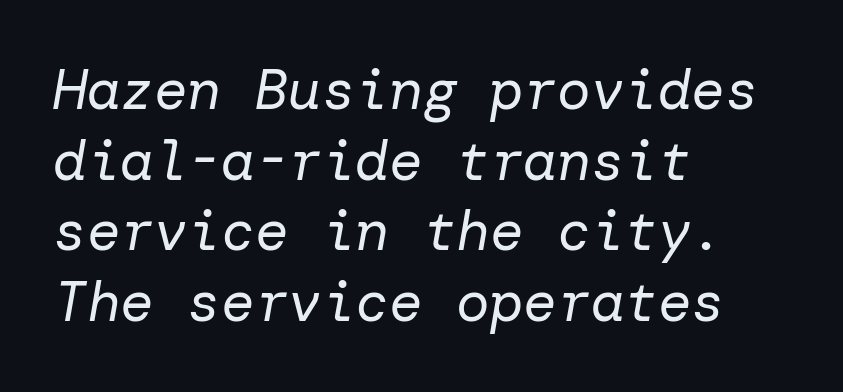
The image shows 56 px regular-weight type, italic (leaning right); set left-aligned, normal line spacing (1.26x), normal letter spacing, not underlined; low stroke contrast and a medium x-height.
